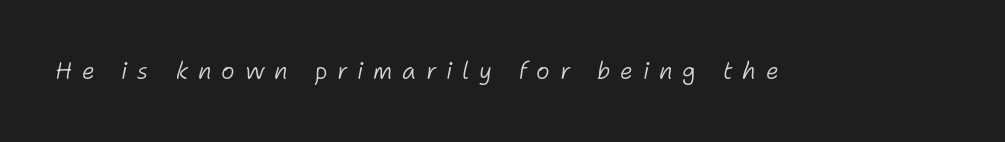
{"italic": "yes", "lean": "right", "slant_degrees": 11, "bold": "no", "underline": "no", "letter_spacing": "wide", "letter_spacing_em": 0.42, "glyph_px": 23}
